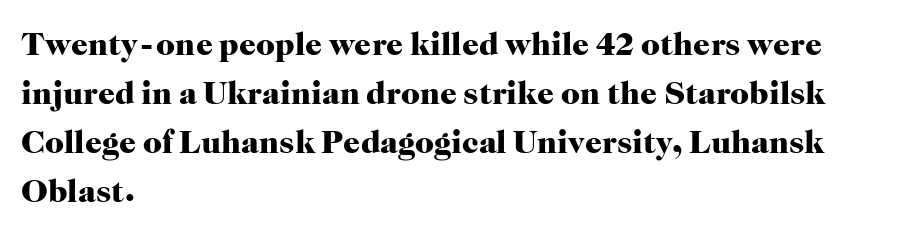
{"serif": "yes", "italic": "no", "bold": "yes", "weight": "heavy", "width": "normal", "stroke_contrast": "high", "x_height": "medium", "monospaced": "no", "underline": "no", "align": "left", "line_spacing": "normal", "line_spacing_ratio": 1.48, "letter_spacing": "normal", "letter_spacing_em": 0.0, "glyph_px": 33}
